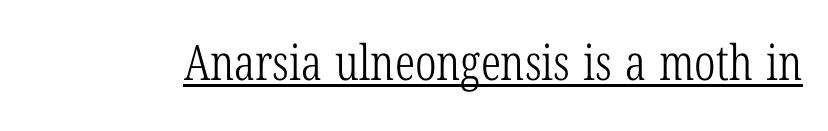
The image shows 49 px light, condensed serif type, upright; set normal letter spacing, underlined; low stroke contrast and a medium x-height.
